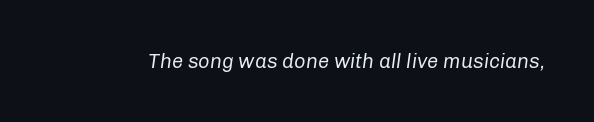
Type without underlining. This rendering leaves character spacing at its baseline value. Each stroke keeps to a modest, everyday thickness or less. There's an unmistakable incline to the writing here.
